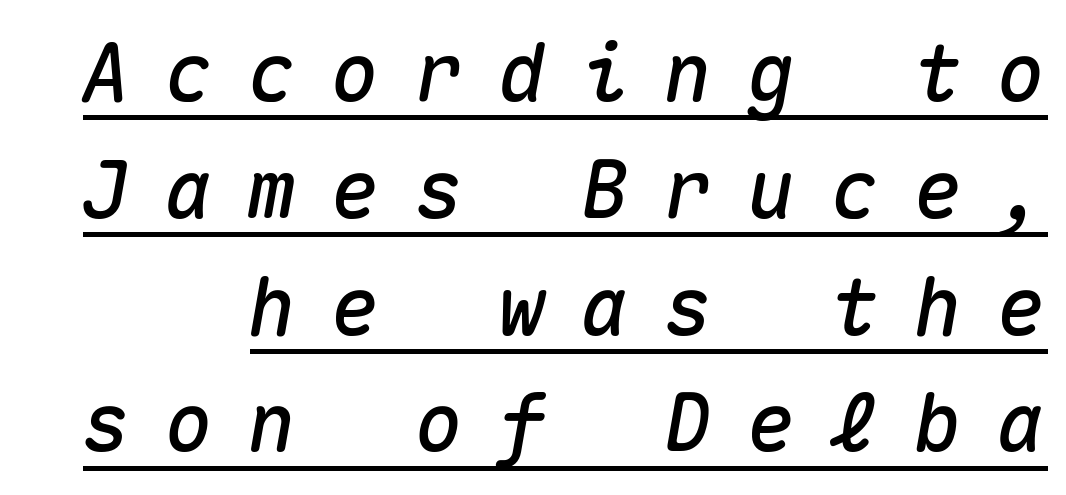
The image shows 80 px text type, italic (leaning right), monospaced; set normal line spacing (1.46x), unusually wide letter spacing (+0.44 em), underlined; medium stroke contrast and a medium x-height.
